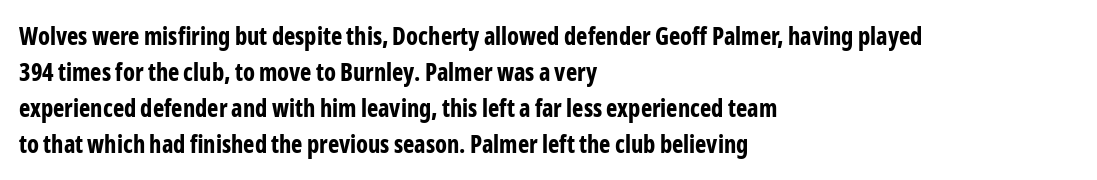
The image shows 24 px bold type, upright; set left-aligned, normal line spacing (1.5x), normal letter spacing, not underlined.
